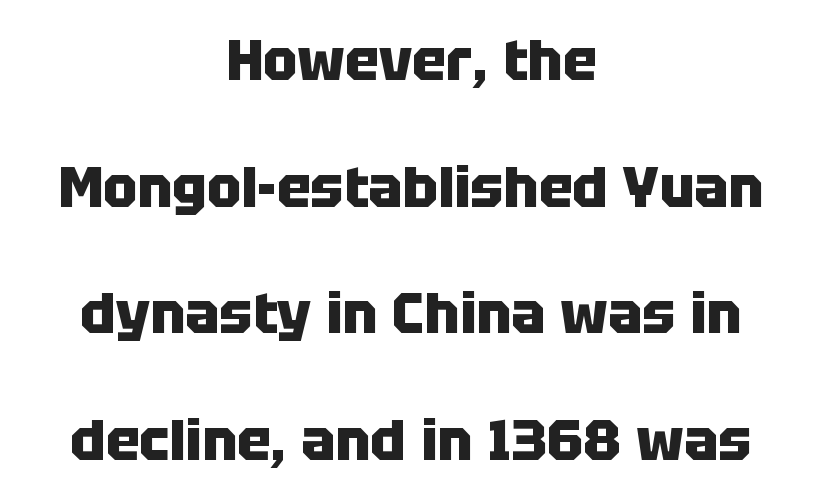
Q: Is the text bold? A: Yes.
Q: Is the text italic (slanted)? A: No, it is upright.
Q: Is the typeface a serif or a sans-serif typeface? A: Sans-serif.
Q: Is the text underlined? A: No.
Q: How is the paragraph aligned? A: Centered.
Q: Is the spacing between letters normal or unusually wide? A: Normal.
Q: Is the spacing between lines tight, normal or loose? A: Loose.
Q: Width (condensed, normal, or wide)? A: Normal.
Q: Stroke contrast? A: Low.
Q: x-height? A: Large.
Q: Monospaced? A: No.
